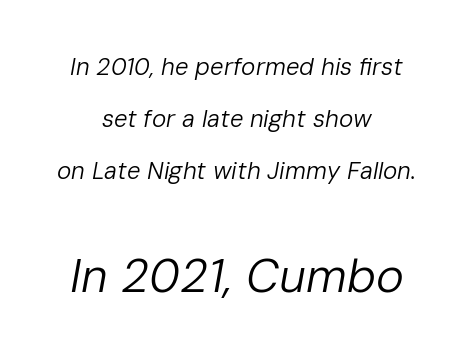
The image shows 47 px regular-weight type, italic (leaning right); set centered, loose line spacing (2.17x), normal letter spacing, not underlined; the second (bottom) block is 1.96x larger; low stroke contrast and a medium x-height.
